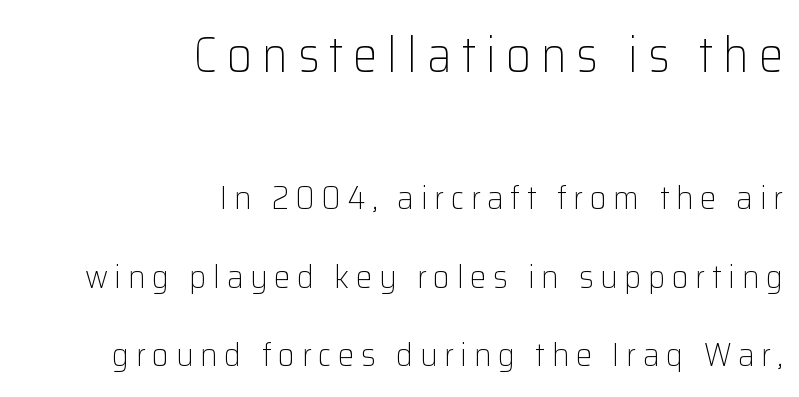
{"serif": "no", "italic": "no", "bold": "no", "weight": "light", "width": "normal", "stroke_contrast": "low", "x_height": "medium", "monospaced": "no", "underline": "no", "align": "right", "line_spacing": "loose", "line_spacing_ratio": 2.37, "letter_spacing": "wide", "letter_spacing_em": 0.2, "larger_block": "first", "size_ratio": 1.48, "glyph_px": 49}
